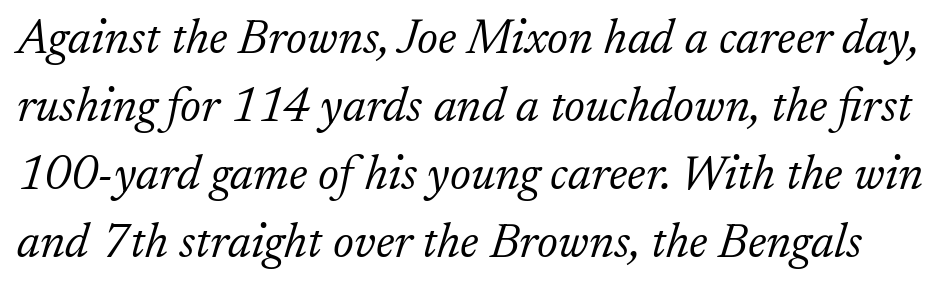
{"serif": "yes", "italic": "yes", "lean": "right", "slant_degrees": 17, "bold": "no", "weight": "light", "width": "normal", "stroke_contrast": "low", "x_height": "small", "monospaced": "no", "underline": "no", "line_spacing": "normal", "line_spacing_ratio": 1.42, "letter_spacing": "normal", "letter_spacing_em": 0.0, "glyph_px": 48}
